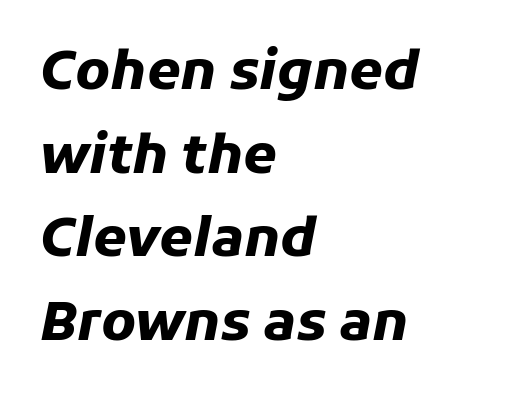
Q: Is the text bold? A: Yes.
Q: Is the text italic (slanted)? A: Yes, it leans right by about 11 degrees.
Q: Is the text underlined? A: No.
Q: How is the paragraph aligned? A: Left-aligned.
Q: Is the spacing between letters normal or unusually wide? A: Normal.
Q: Is the spacing between lines tight, normal or loose? A: Normal.
Q: Width (condensed, normal, or wide)? A: Normal.
Q: Stroke contrast? A: Low.
Q: x-height? A: Medium.
Q: Monospaced? A: No.
